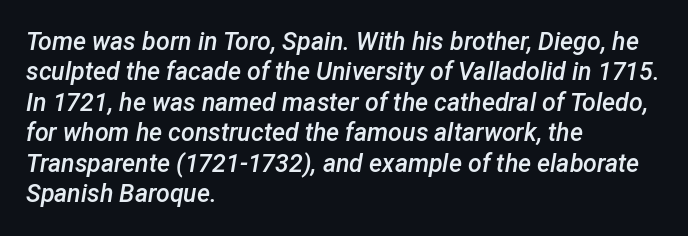
{"italic": "yes", "lean": "right", "slant_degrees": 12, "bold": "semi", "underline": "no", "align": "left", "line_spacing_ratio": 1.22, "letter_spacing": "normal", "letter_spacing_em": 0.0, "glyph_px": 25}
